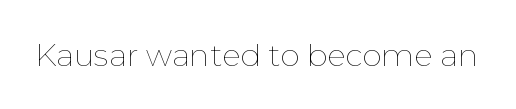
Tall strokes in this sample are plumb rather than angled. Plain, unruled lines of type. No chunkiness to these letters — they're not bold. Looks like regular typesetting: each glyph gets only the width it needs.
